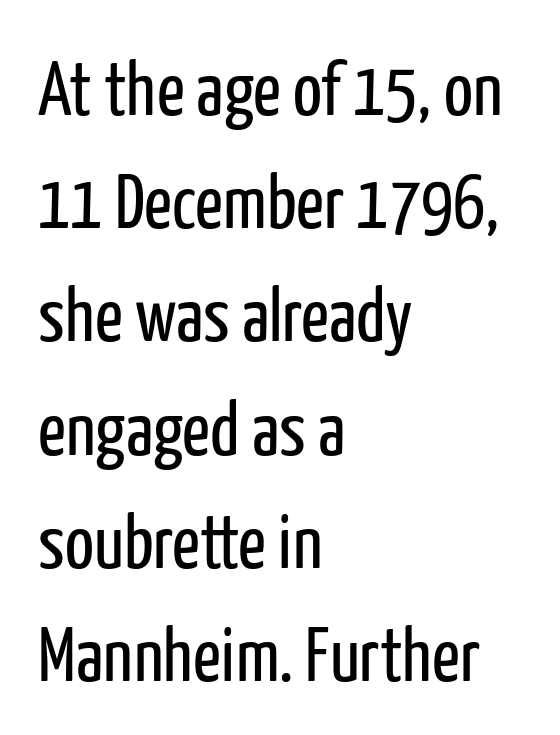
The font family rendered here belongs to the sans-serif group. This rendering leaves character spacing at its baseline value. Think of a printed novel: that variable character pitch is what you see here. Descenders are the only things crossing below the line. Whoever set this chose a conventional vertical rhythm.
